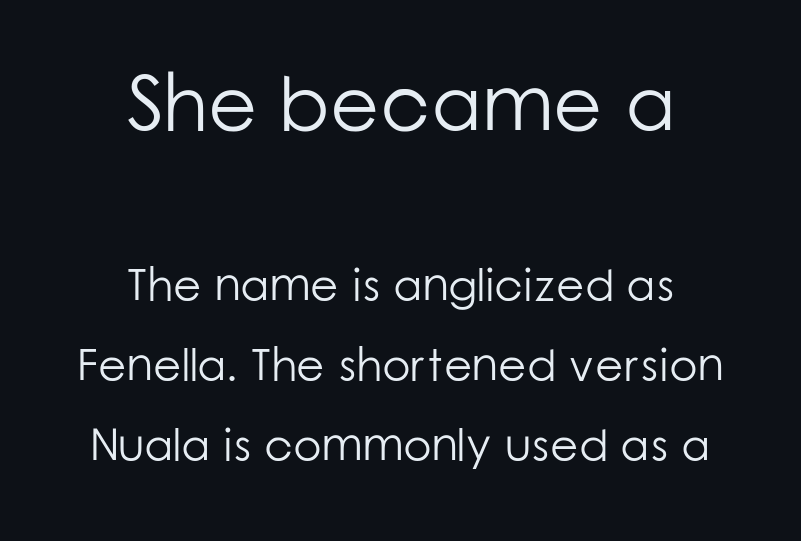
The image shows 80 px light sans-serif type, upright; set centered, line spacing 1.74x, normal letter spacing, not underlined; the first (top) block is 1.74x larger; low stroke contrast and a medium x-height.
